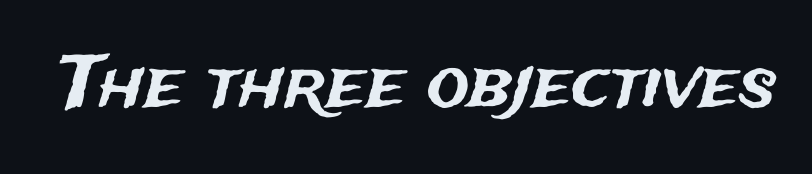
The space beneath each line is pristine and unruled. Typographically, this falls in the sans-serif category. Is this a fixed-width face? No — the glyphs have proportional, varying widths.
